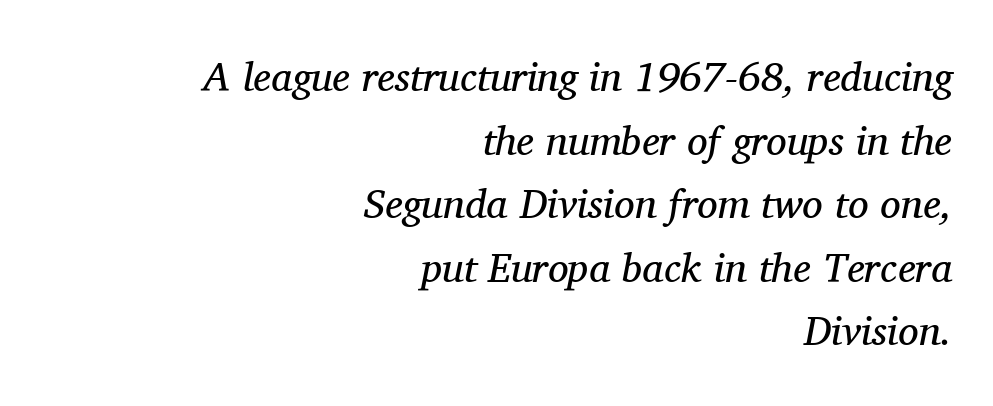
{"serif": "yes", "italic": "yes", "lean": "right", "slant_degrees": 11, "bold": "no", "weight": "regular", "width": "normal", "stroke_contrast": "medium", "x_height": "medium", "monospaced": "no", "underline": "no", "align": "right", "line_spacing": "normal", "line_spacing_ratio": 1.55, "letter_spacing": "normal", "letter_spacing_em": 0.0, "glyph_px": 41}
